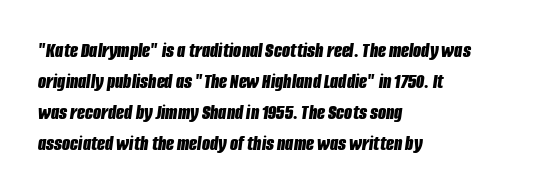
These lines are set flush left with a ragged right edge. This sample keeps an unexceptional amount of space between lines. You can tell it's italic because the verticals aren't actually vertical. Here the glyphs are tracked normally, forming tight word shapes. Strong, thick strokes mark this as bold type. Glance below the letters and you will spot only blank space.
